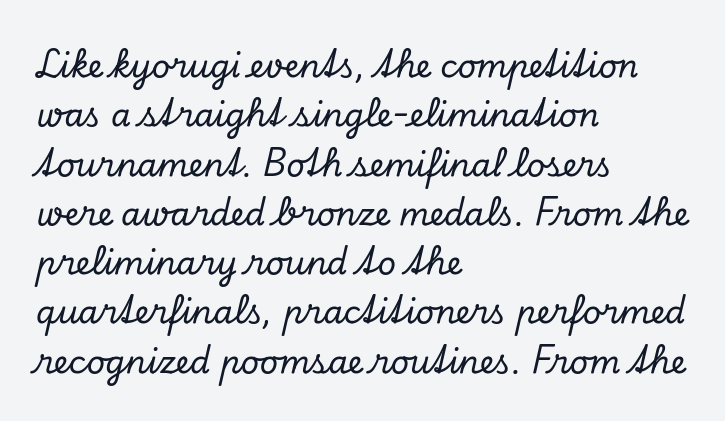
{"serif": "yes", "italic": "yes", "lean": "right", "slant_degrees": 13, "width": "normal", "stroke_contrast": "low", "x_height": "small", "monospaced": "no", "underline": "no", "align": "left", "line_spacing": "normal", "line_spacing_ratio": 1.54, "letter_spacing": "normal", "letter_spacing_em": 0.0, "glyph_px": 32}
